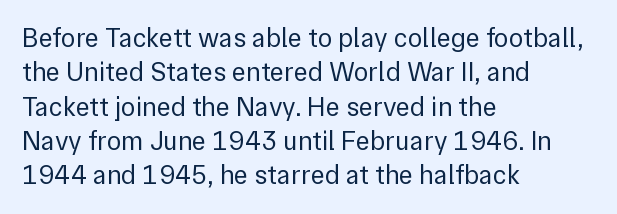
Q: Is the text bold? A: No.
Q: Is the text italic (slanted)? A: No, it is upright.
Q: Is the text underlined? A: No.
Q: How is the paragraph aligned? A: Left-aligned.
Q: Is the spacing between letters normal or unusually wide? A: Normal.
Q: Is the spacing between lines tight, normal or loose? A: Normal.
